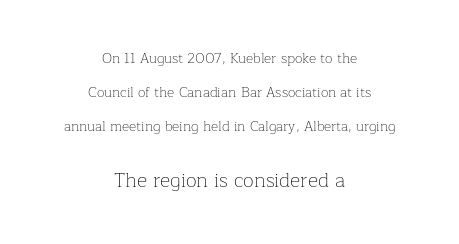
The image shows 20 px text type, upright; set centered, loose line spacing (2.43x), normal letter spacing, not underlined; the second (bottom) block is 1.43x larger.
